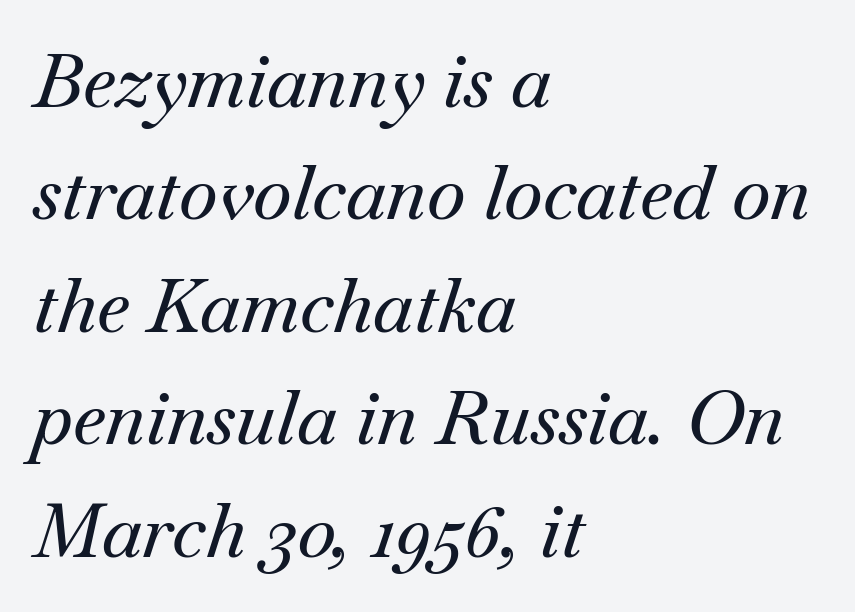
Honestly, the letter spacing is just normal — you wouldn't notice it. If you drew a ruler down the left edge, every line would touch it. How would I describe the line gaps? Plain and ordinary. Check the space under the baseline: it is left empty.
